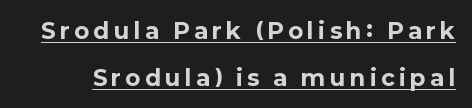
{"italic": "no", "bold": "yes", "underline": "yes", "line_spacing": "loose", "line_spacing_ratio": 2.12, "letter_spacing": "wide", "letter_spacing_em": 0.21, "glyph_px": 22}
